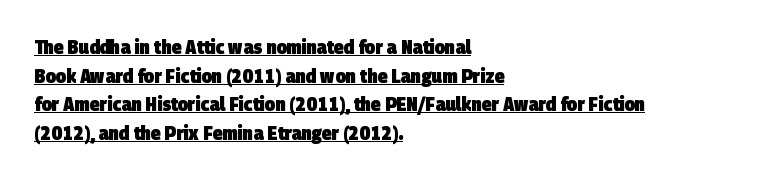
The image shows 20 px bold type; set left-aligned, normal line spacing (1.43x), normal letter spacing, underlined.
